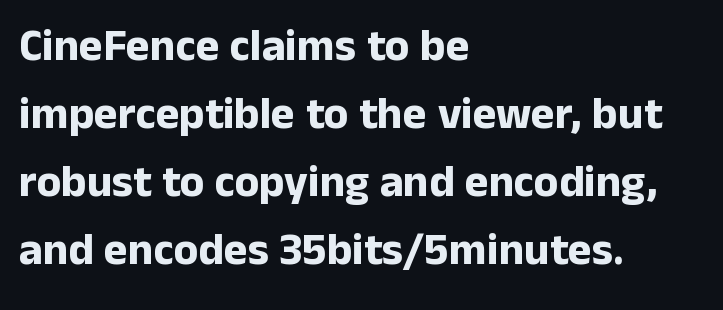
The image shows 45 px bold sans-serif type, upright; set left-aligned, normal line spacing (1.51x), normal letter spacing, not underlined; low stroke contrast and a medium x-height.
